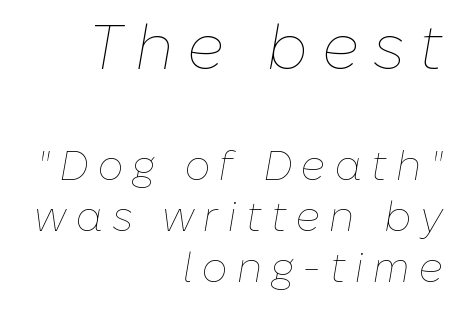
Scale decreases going downward across the two blocks. The passage is arranged like a letterhead date or caption credit — flush right. Is the type slanted? Yes — the strokes lean at a clear angle. This sample has the flowing, uneven cadence of proportional lettering. The font sits on the lighter half of the weight spectrum, regular included. These lines have a slow, spaced-out rhythm from letter to letter.
